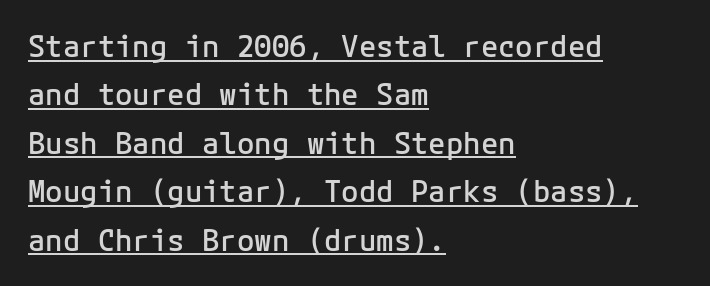
The image shows 29 px semibold sans-serif type, upright, monospaced; set left-aligned, normal line spacing (1.67x), normal letter spacing, underlined; low stroke contrast and a medium x-height.
